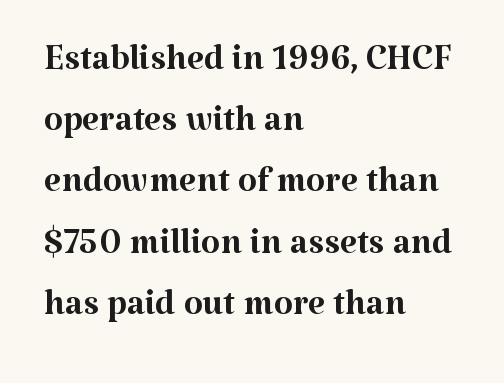
The image shows 49 px regular-weight serif type, upright; set left-aligned, normal line spacing (1.25x), normal letter spacing, not underlined; medium stroke contrast and a medium x-height.
